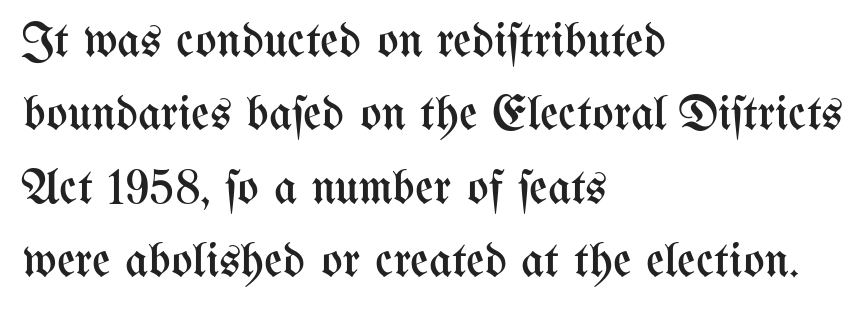
{"italic": "no", "bold": "no", "weight": "regular", "width": "condensed", "stroke_contrast": "medium", "x_height": "medium", "monospaced": "no", "underline": "no", "align": "left", "line_spacing": "normal", "line_spacing_ratio": 1.47, "letter_spacing": "normal", "letter_spacing_em": 0.0, "glyph_px": 50}
